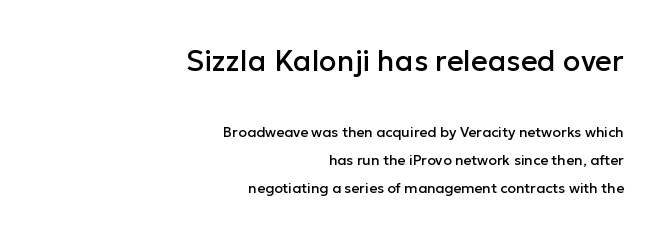
The lettering holds an erect, upright posture throughout. A typesetter would call this proportional, since set widths differ per character. To sum up the face: it is a sans, with no serifs. Tracking value appears to be zero — textbook default spacing. What's the leading like? Stretched, with rows far apart. Only glyphs here, with clear space below each row.
